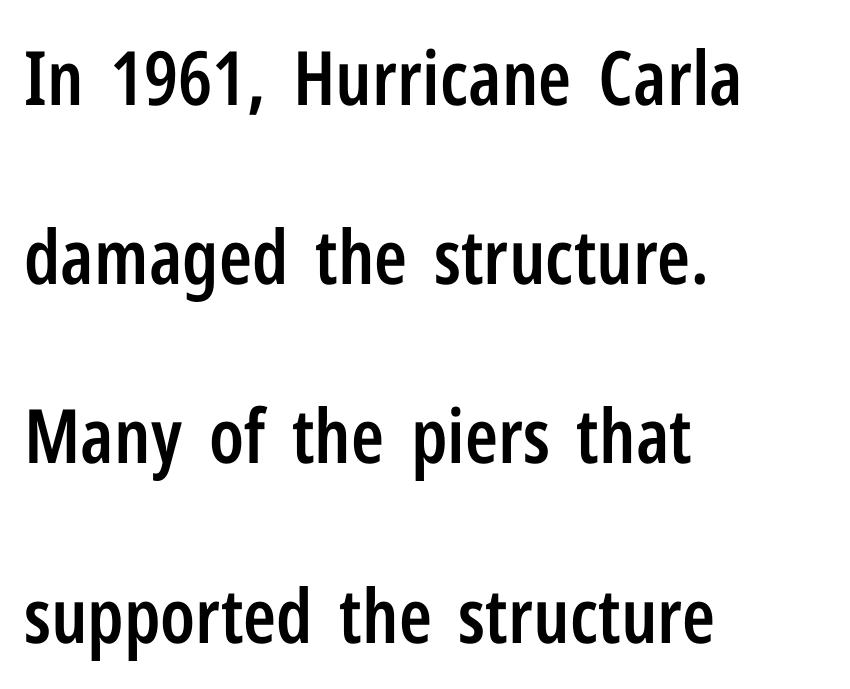
The image shows 75 px semibold, condensed sans-serif type, upright; set left-aligned, loose line spacing (2.39x), normal letter spacing, not underlined; low stroke contrast and a medium x-height.
